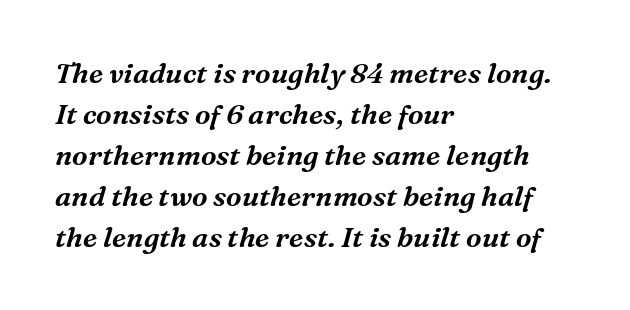
Slanted lettering throughout. Looks like regular typesetting: each glyph gets only the width it needs. Short note: letters normally spaced. The face used here is seriffed, in the tradition of book romans. Typeset ragged right — the left edge is the straight one. Only glyphs here, with clear space below each row.
